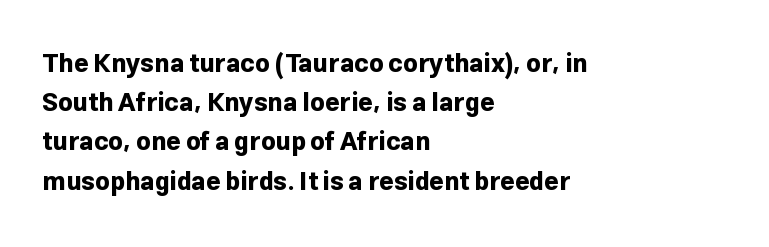
The image shows 25 px bold type, upright; set left-aligned, normal line spacing (1.57x), normal letter spacing, not underlined.
